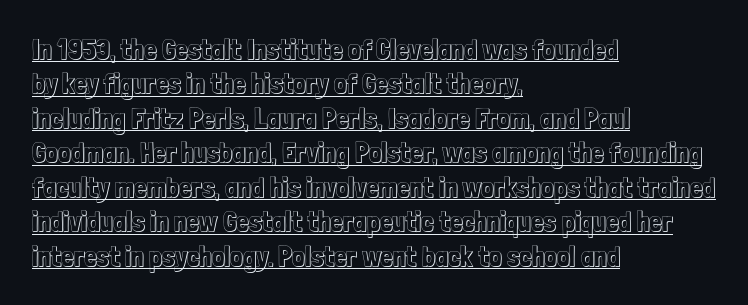
Note the varied advance widths — an 'i' is clearly narrower than an 'm'. No italicization has been applied; the sample stays upright. These lines keep a tight, regular rhythm from letter to letter. Each line starts at the same left margin while the right side varies.
